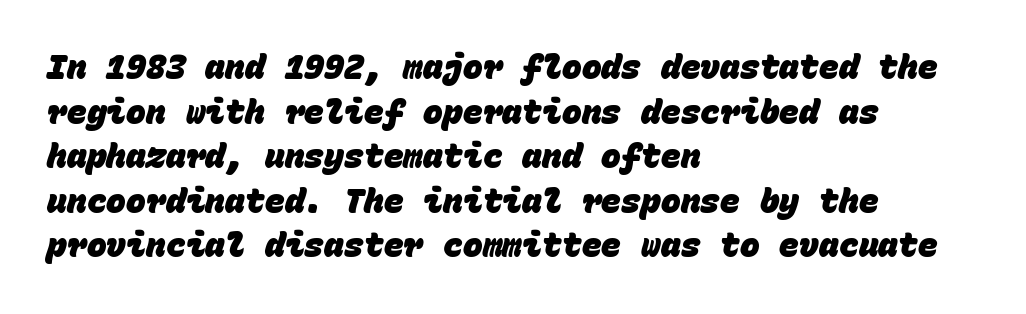
Which margin do the lines hug? The left one — the right edge is uneven. Fixed-width glyphs throughout — classic coding-font behaviour. Honestly, there is no underline to notice here at all. The face used here has the dense, thick strokes of a bold. The passage shown is typeset with a sans-serif family.
